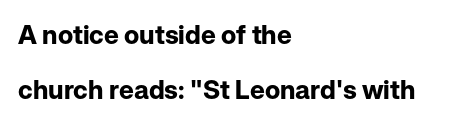
{"italic": "no", "bold": "yes", "underline": "no", "align": "left", "line_spacing": "loose", "line_spacing_ratio": 2.1, "letter_spacing": "normal", "letter_spacing_em": 0.0, "glyph_px": 26}
